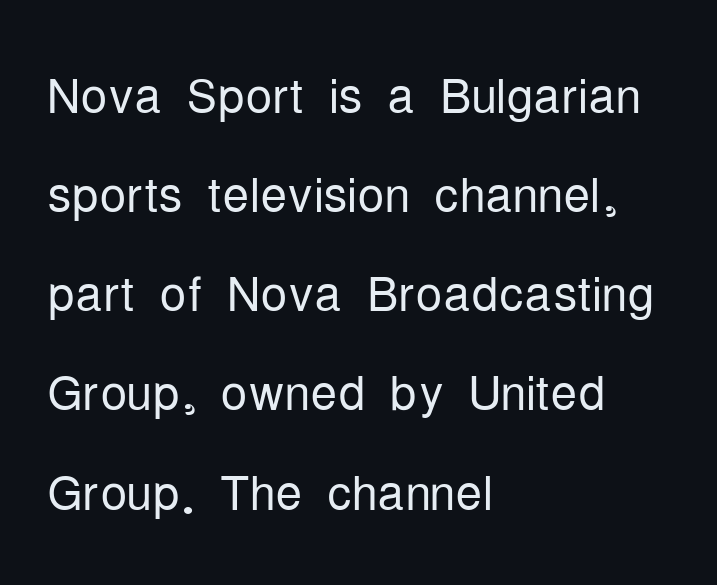
Q: Is the text bold? A: No.
Q: Is the text italic (slanted)? A: No, it is upright.
Q: Is the typeface a serif or a sans-serif typeface? A: Sans-serif.
Q: Is the text underlined? A: No.
Q: How is the paragraph aligned? A: Left-aligned.
Q: Is the spacing between letters normal or unusually wide? A: Normal.
Q: Is the spacing between lines tight, normal or loose? A: Normal.
Q: Width (condensed, normal, or wide)? A: Condensed.
Q: Stroke contrast? A: Low.
Q: x-height? A: Medium.
Q: Monospaced? A: No.
